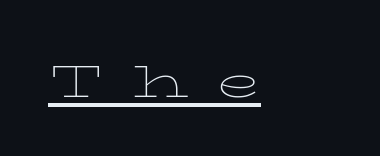
Weight: not bold — regular or lighter. Honestly, the letter spacing is so wide it's the main thing you notice. Underlining? Definitely there. Here the designer chose a conventional face with non-uniform glyph widths. Notice how the passage keeps a crisp vertical edge on the left only. This is roman type, the default non-slanted kind.
